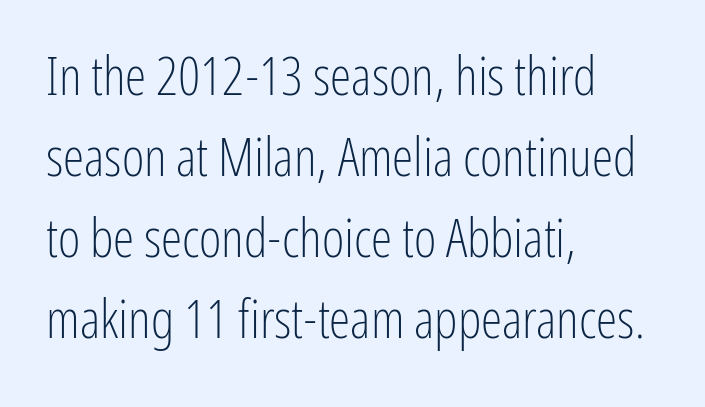
Vertical spacing — default. Honestly, there is no underline to notice here at all. Ascenders rise straight up at ninety degrees. Check where the strokes stop: nothing finishes them off — pure sans.
